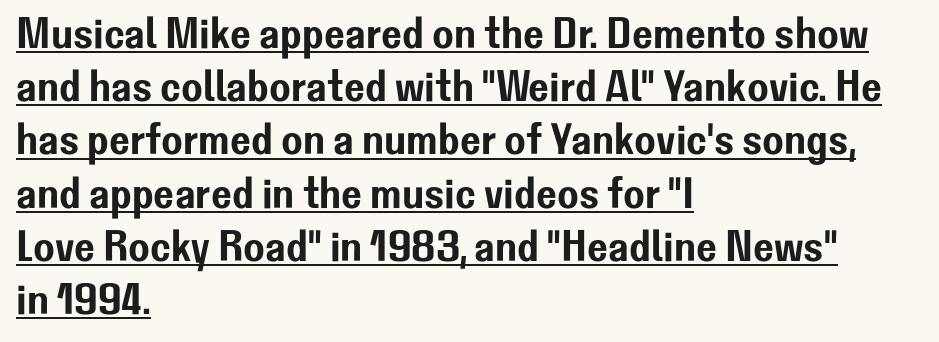
The image shows 44 px sans-serif type, upright; set left-aligned, line spacing 1.21x, normal letter spacing, underlined; low stroke contrast and a medium x-height.
